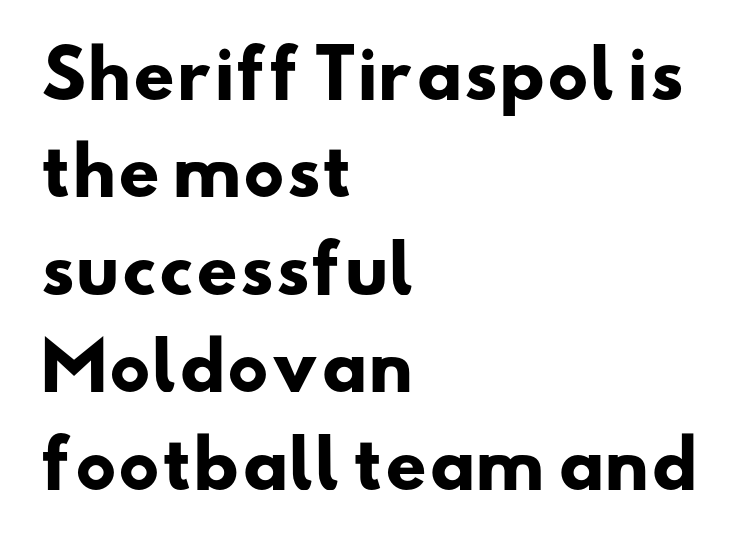
The image shows 65 px heavy, wide sans-serif type; set left-aligned, normal line spacing (1.5x), normal letter spacing, not underlined; low stroke contrast and a small x-height.
